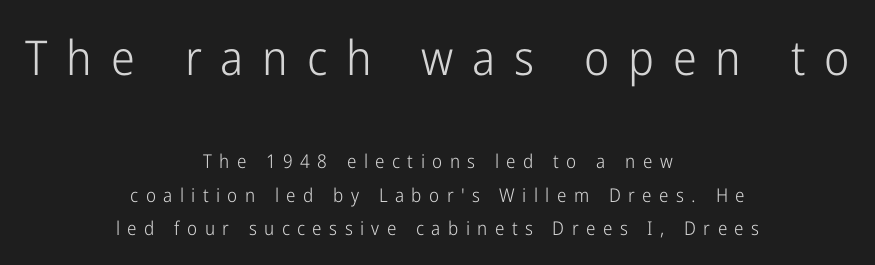
{"serif": "no", "italic": "no", "bold": "no", "weight": "light", "width": "condensed", "stroke_contrast": "low", "x_height": "medium", "monospaced": "no", "underline": "no", "align": "center", "line_spacing_ratio": 1.78, "letter_spacing": "wide", "letter_spacing_em": 0.39, "larger_block": "first", "size_ratio": 2.53, "glyph_px": 48}
